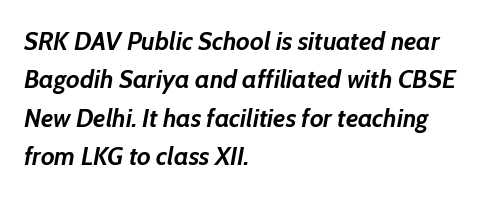
The image shows 26 px bold type, italic (leaning right); set left-aligned, normal line spacing (1.48x), normal letter spacing, not underlined.
